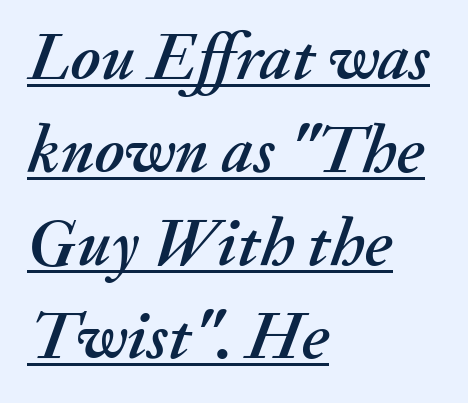
The image shows 68 px text type, italic (leaning right); set left-aligned, normal line spacing (1.37x), normal letter spacing, underlined; medium stroke contrast and a small x-height.
